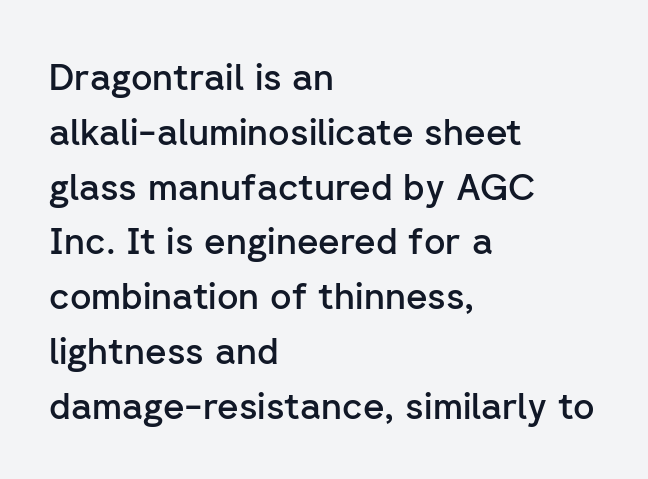
Q: Is the text bold? A: Semi-bold.
Q: Is the text italic (slanted)? A: No, it is upright.
Q: Is the typeface a serif or a sans-serif typeface? A: Sans-serif.
Q: Is the text underlined? A: No.
Q: How is the paragraph aligned? A: Left-aligned.
Q: Is the spacing between letters normal or unusually wide? A: Normal.
Q: Is the spacing between lines tight, normal or loose? A: Normal.
Q: Width (condensed, normal, or wide)? A: Normal.
Q: Stroke contrast? A: Low.
Q: x-height? A: Medium.
Q: Monospaced? A: No.
